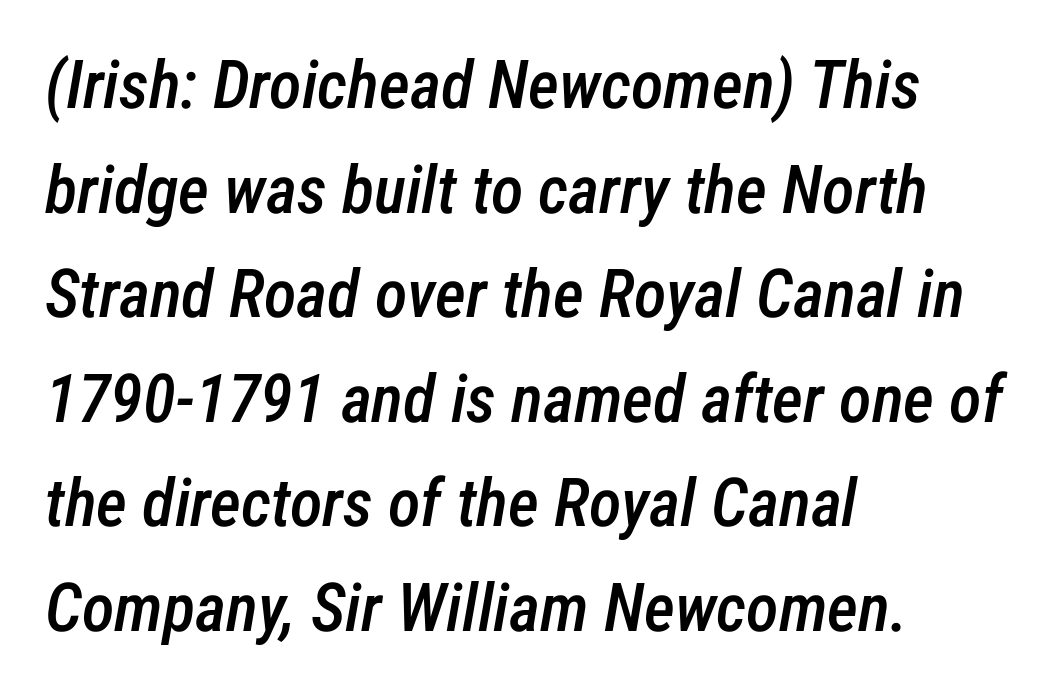
The image shows 67 px semibold, condensed type, italic (leaning right); set left-aligned, normal line spacing (1.56x), normal letter spacing, not underlined; low stroke contrast and a medium x-height.
